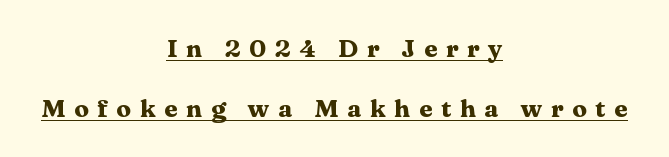
The image shows 25 px bold type, upright; set centered, loose line spacing (2.41x), unusually wide letter spacing (+0.34 em), underlined.
